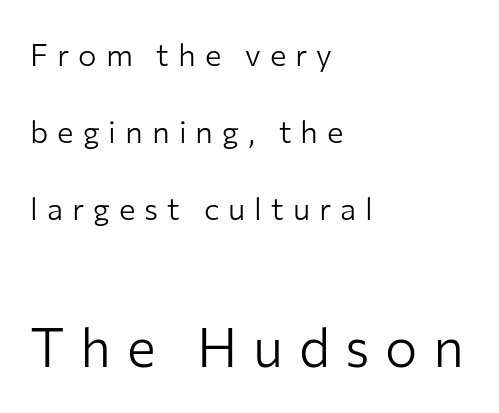
Q: Is the text bold? A: No.
Q: Is the text italic (slanted)? A: No, it is upright.
Q: Is the typeface a serif or a sans-serif typeface? A: Sans-serif.
Q: Is the text underlined? A: No.
Q: How is the paragraph aligned? A: Left-aligned.
Q: Is the spacing between letters normal or unusually wide? A: Unusually wide.
Q: Is the spacing between lines tight, normal or loose? A: Loose.
Q: Which block of text is set in a larger size, the first (top) or the second (bottom)? A: The second (bottom) one.
Q: Width (condensed, normal, or wide)? A: Normal.
Q: Stroke contrast? A: Low.
Q: x-height? A: Medium.
Q: Monospaced? A: No.
